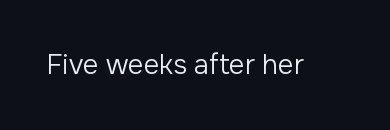
{"italic": "no", "bold": "no", "underline": "no", "letter_spacing": "normal", "letter_spacing_em": 0.0, "glyph_px": 27}
